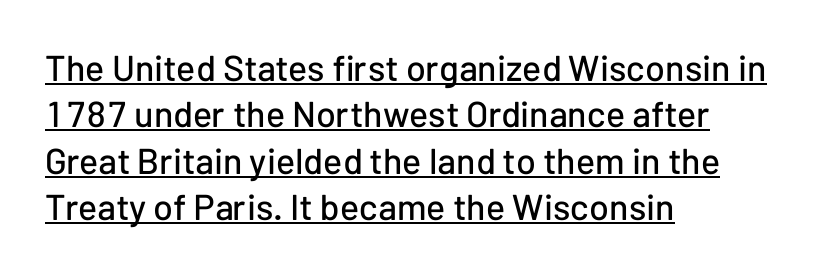
Q: Is the text italic (slanted)? A: No, it is upright.
Q: Is the typeface a serif or a sans-serif typeface? A: Sans-serif.
Q: Is the text underlined? A: Yes.
Q: How is the paragraph aligned? A: Left-aligned.
Q: Is the spacing between letters normal or unusually wide? A: Normal.
Q: Is the spacing between lines tight, normal or loose? A: Normal.
Q: Width (condensed, normal, or wide)? A: Normal.
Q: Stroke contrast? A: Low.
Q: x-height? A: Medium.
Q: Monospaced? A: No.
